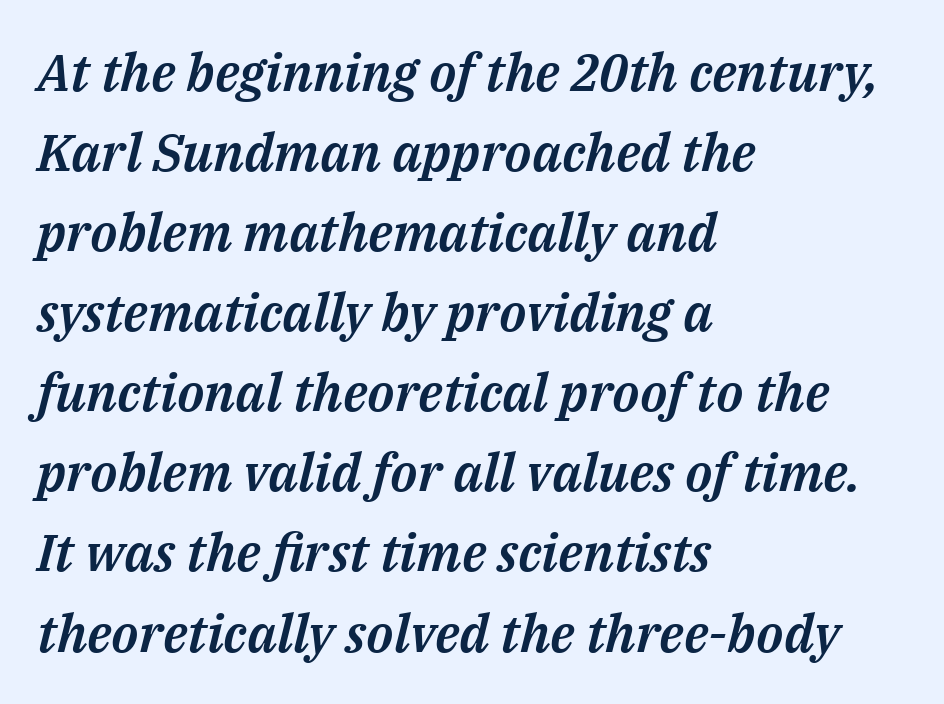
Spacing verdict: proportional, widths tailored to each character. What's the leading like? Ordinary, nothing unusual. In CSS terms this would be text-align: left. Words float on clear page, feet unadorned. The glyphs look as if they've been sheared to an angle.
